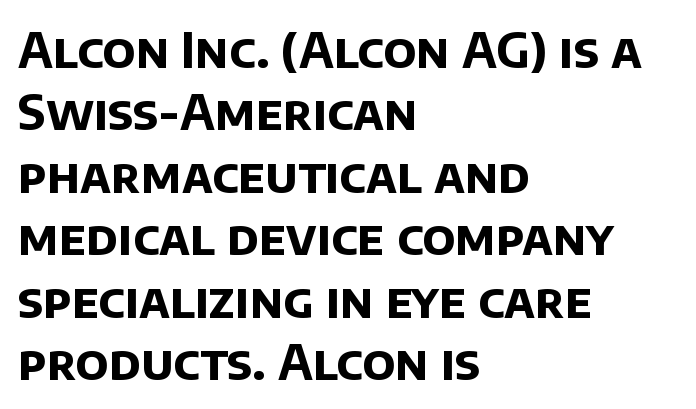
Q: Is the text bold? A: Yes.
Q: Is the typeface a serif or a sans-serif typeface? A: Sans-serif.
Q: Is the text underlined? A: No.
Q: How is the paragraph aligned? A: Left-aligned.
Q: Is the spacing between letters normal or unusually wide? A: Normal.
Q: Is the spacing between lines tight, normal or loose? A: Normal.
Q: Width (condensed, normal, or wide)? A: Normal.
Q: Stroke contrast? A: Low.
Q: x-height? A: Large.
Q: Monospaced? A: No.
